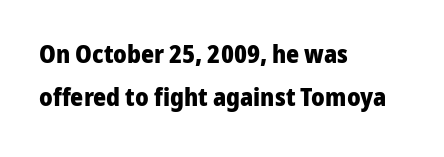
{"italic": "no", "bold": "yes", "underline": "no", "align": "left", "line_spacing_ratio": 1.74, "letter_spacing": "normal", "letter_spacing_em": 0.0, "glyph_px": 25}
